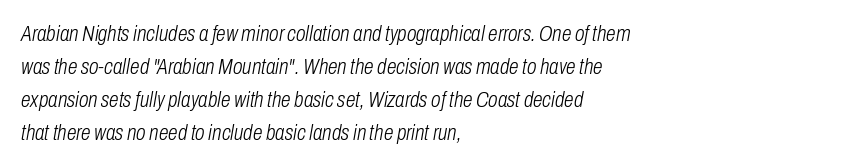
The image shows 22 px text type, italic (leaning right); set left-aligned, normal line spacing (1.5x), normal letter spacing, not underlined.
